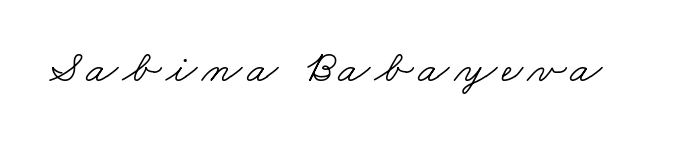
Q: Is the text bold? A: No.
Q: Is the typeface a serif or a sans-serif typeface? A: Serif.
Q: Is the text underlined? A: No.
Q: Width (condensed, normal, or wide)? A: Wide.
Q: Stroke contrast? A: Low.
Q: x-height? A: Small.
Q: Monospaced? A: No.
